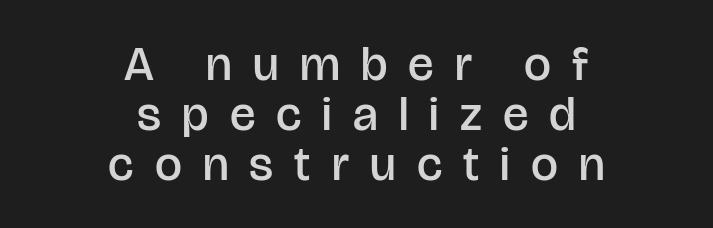
{"serif": "no", "italic": "no", "bold": "semi", "weight": "semibold", "width": "normal", "stroke_contrast": "low", "x_height": "large", "monospaced": "no", "underline": "no", "align": "center", "line_spacing": "tight", "line_spacing_ratio": 1.04, "letter_spacing": "wide", "letter_spacing_em": 0.44, "glyph_px": 48}
